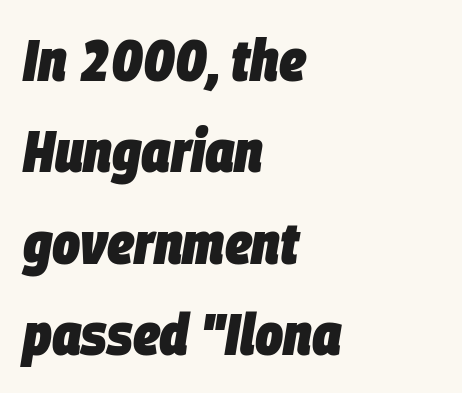
Summary of vertical rhythm: regular, with standard interline spacing. Just letters on the line, the space beneath them empty. Quick note: italic. Every row of glyphs begins at an identical x-position on the left.
